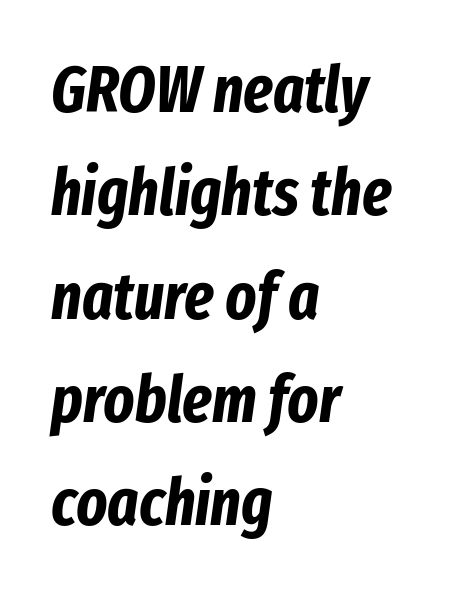
{"italic": "yes", "lean": "right", "slant_degrees": 8, "bold": "yes", "weight": "bold", "width": "condensed", "stroke_contrast": "low", "x_height": "medium", "monospaced": "no", "underline": "no", "align": "left", "line_spacing": "normal", "line_spacing_ratio": 1.59, "letter_spacing": "normal", "letter_spacing_em": 0.0, "glyph_px": 65}
